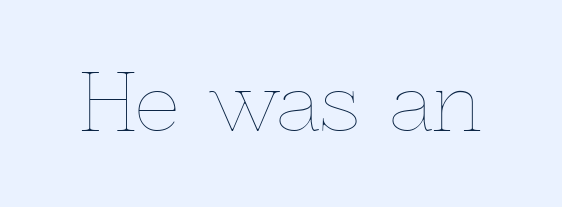
Anything drawn beneath the words? Only blank space. No chunkiness to these letters — they're not bold. The lettering stays uniformly vertical, giving the passage a roman look. The line texture is even and compact thanks to regular tracking. The face used here is proportionally spaced, like ordinary book or web type.
